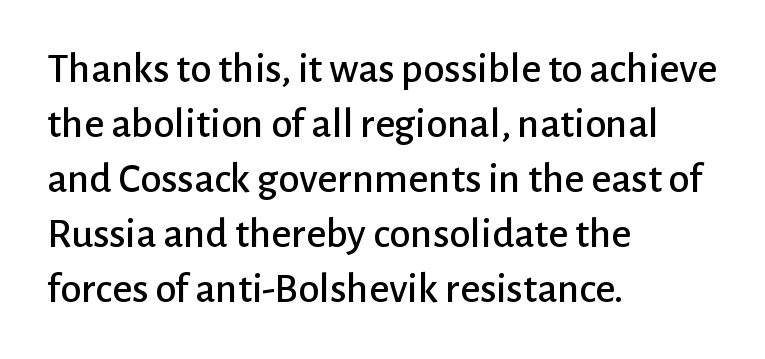
The image shows 43 px sans-serif type, upright; set left-aligned, normal line spacing (1.28x), normal letter spacing, not underlined; low stroke contrast and a medium x-height.
